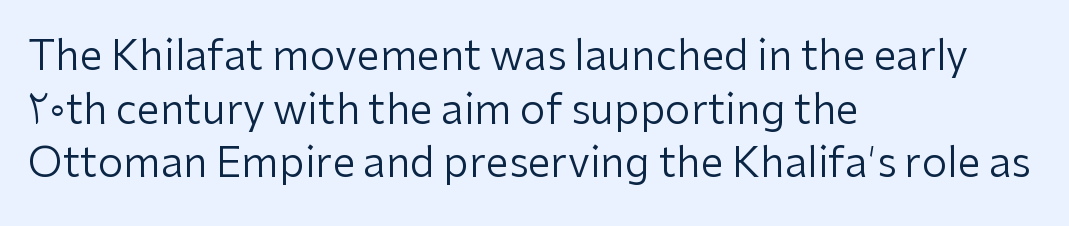
The image shows 41 px regular-weight sans-serif type, upright; set left-aligned, normal line spacing (1.31x), normal letter spacing, not underlined; low stroke contrast and a medium x-height.
